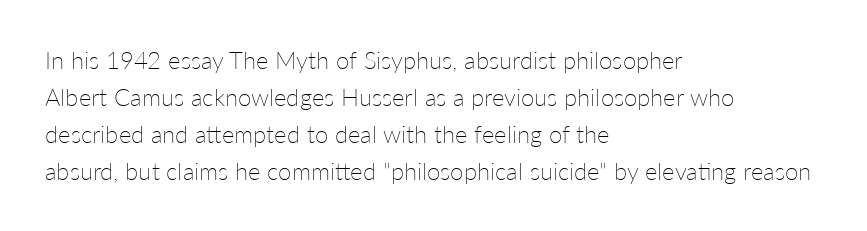
Vertical strokes here are truly vertical. Every row of glyphs begins at an identical x-position on the left. Between one letter and the next there's only the usual sliver of space. Only glyphs here, with clear space below each row.
